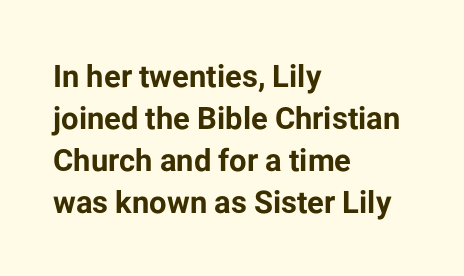
{"serif": "no", "italic": "no", "bold": "yes", "weight": "bold", "width": "normal", "stroke_contrast": "low", "x_height": "medium", "monospaced": "no", "underline": "no", "align": "left", "line_spacing": "normal", "line_spacing_ratio": 1.35, "letter_spacing": "normal", "letter_spacing_em": 0.0, "glyph_px": 31}
